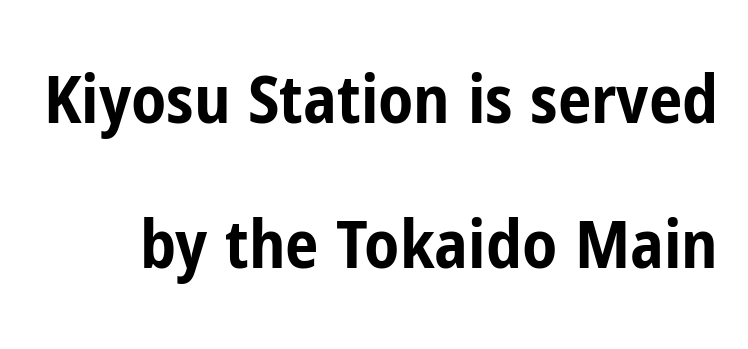
Q: Is the text bold? A: Yes.
Q: Is the text italic (slanted)? A: No, it is upright.
Q: Is the typeface a serif or a sans-serif typeface? A: Sans-serif.
Q: Is the text underlined? A: No.
Q: Is the spacing between letters normal or unusually wide? A: Normal.
Q: Is the spacing between lines tight, normal or loose? A: Loose.
Q: Width (condensed, normal, or wide)? A: Condensed.
Q: Stroke contrast? A: Low.
Q: x-height? A: Medium.
Q: Monospaced? A: No.
